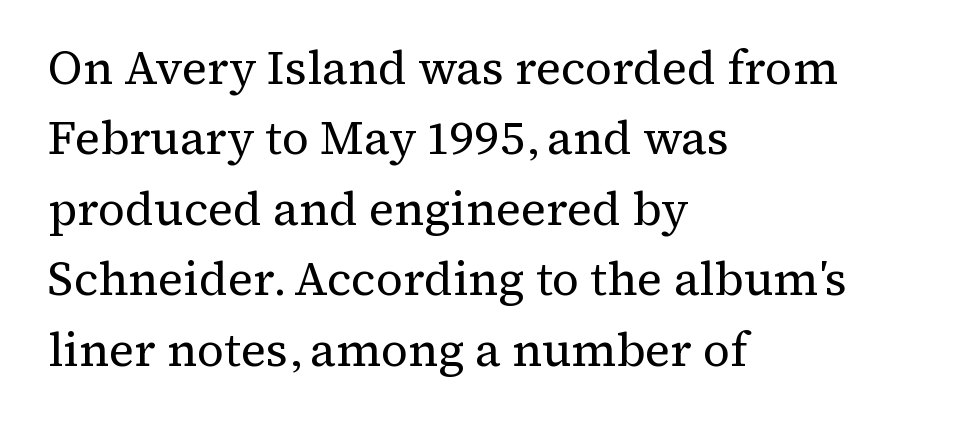
This sample uses plain, unmodified letter spacing. The baseline area is clear. Does the type have serifs? Yes, each stem ends in a small foot. The letters stand upright; this is a roman face.
